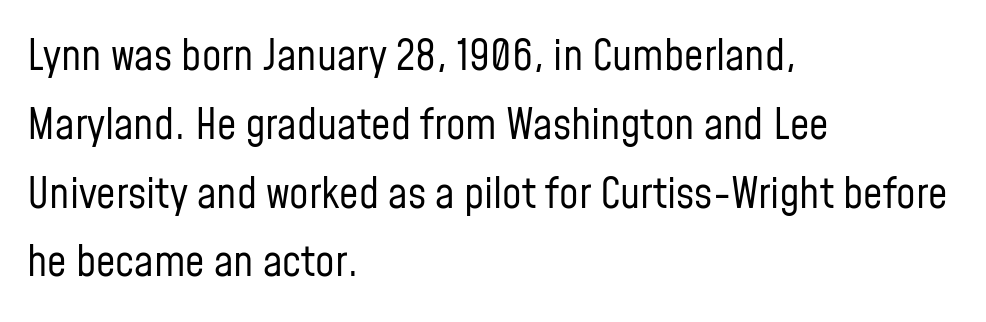
Stroke terminals: plain, sans-serif. Weight: not bold — regular or lighter. Caption: standard tracking, unaltered. The face used here is proportionally spaced, like ordinary book or web type. Leading matches the norm, producing a regular column. No italicization has been applied; the sample stays upright.
